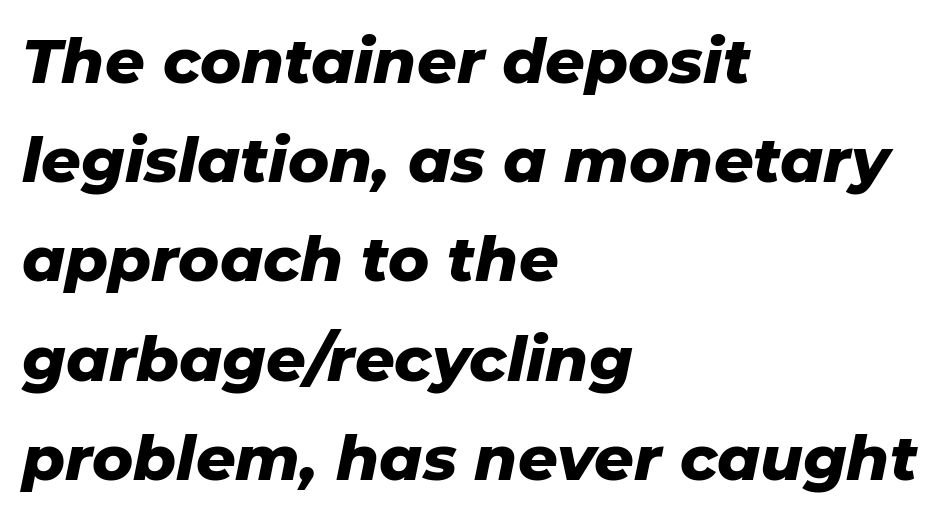
Q: Is the text bold? A: Yes.
Q: Is the text italic (slanted)? A: Yes, it leans right by about 11 degrees.
Q: Is the text underlined? A: No.
Q: How is the paragraph aligned? A: Left-aligned.
Q: Is the spacing between letters normal or unusually wide? A: Normal.
Q: Is the spacing between lines tight, normal or loose? A: Normal.
Q: Width (condensed, normal, or wide)? A: Normal.
Q: Stroke contrast? A: Low.
Q: x-height? A: Medium.
Q: Monospaced? A: No.
